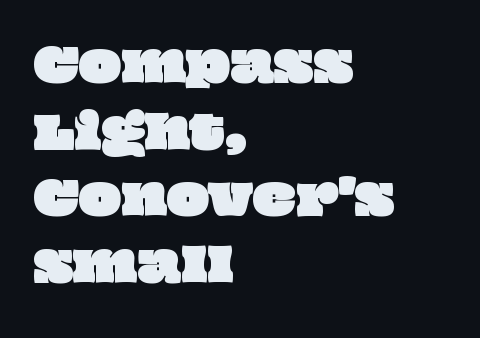
{"width": "wide", "stroke_contrast": "low", "x_height": "large", "monospaced": "no", "underline": "no", "align": "left", "line_spacing": "normal", "line_spacing_ratio": 1.48, "letter_spacing": "normal", "letter_spacing_em": 0.0, "glyph_px": 45}
